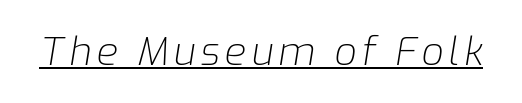
The passage shown is typed in a proportional face where columns would drift. In terms of posture, this sample is oblique. The face looks like a standard text weight, possibly lighter. The string is rendered with underlining switched on.
